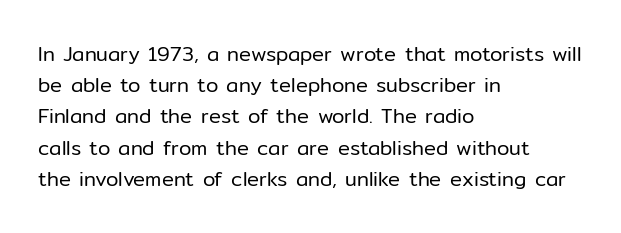
Between one letter and the next there's only the usual sliver of space. Letters rest on an invisible, unmarked baseline. Does the copy run flush right? No — it runs flush left. Nothing heavy about these letters — not bold at all.
